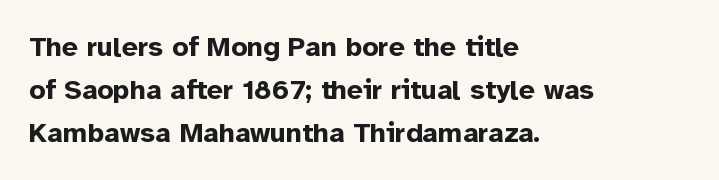
You can tell from the bare stems that sans-serif type was used. Note the varied advance widths — an 'i' is clearly narrower than an 'm'. Does the leading feel generous? No, just average. The passage shown has conventional tracking throughout. Each row of text sits above clean, open space. A roman cut, with each character standing at attention.
